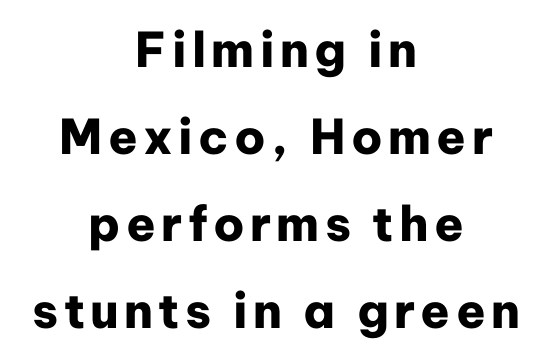
A typesetter would call this proportional, since set widths differ per character. The axis of the letterforms is exactly vertical. The typeface chosen for these lines omits serifs. Does the copy run flush right? No — it is centered line by line. Set as a true bold cut, around the 700 mark.
